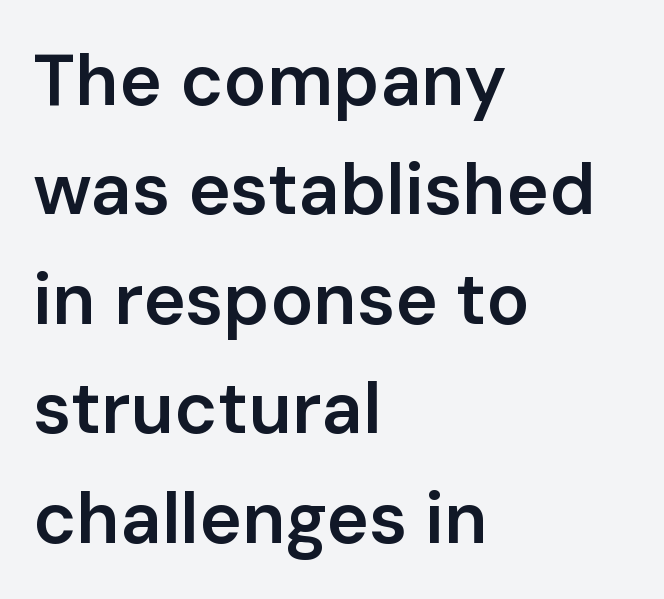
The words here are not underlined. How are the letters spaced? Ordinarily, with no added tracking. The passage shown is typeset with a sans-serif family. On the weight axis this lands at semibold, roughly 600. The lettering holds an erect, upright posture throughout. Alignment: flush left.
